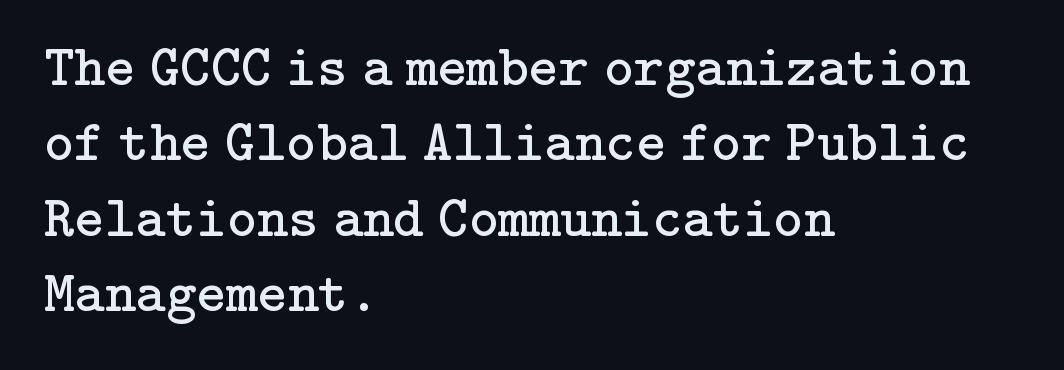
The image shows 58 px regular-weight serif type, upright; set left-aligned, normal line spacing (1.3x), normal letter spacing, not underlined; low stroke contrast and a medium x-height.
